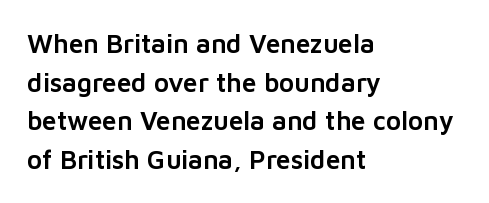
The image shows 26 px text type, upright; set left-aligned, normal line spacing (1.49x), normal letter spacing, not underlined.
